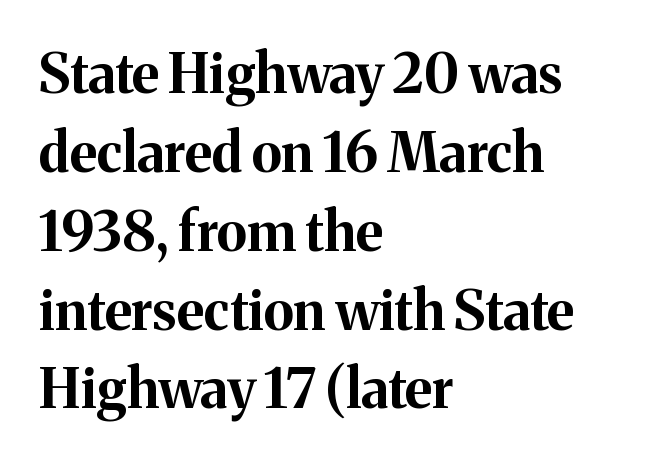
Q: Is the text bold? A: Yes.
Q: Is the text italic (slanted)? A: No, it is upright.
Q: Is the typeface a serif or a sans-serif typeface? A: Serif.
Q: Is the text underlined? A: No.
Q: How is the paragraph aligned? A: Left-aligned.
Q: Is the spacing between letters normal or unusually wide? A: Normal.
Q: Is the spacing between lines tight, normal or loose? A: Normal.
Q: Width (condensed, normal, or wide)? A: Normal.
Q: Stroke contrast? A: Medium.
Q: x-height? A: Medium.
Q: Monospaced? A: No.
